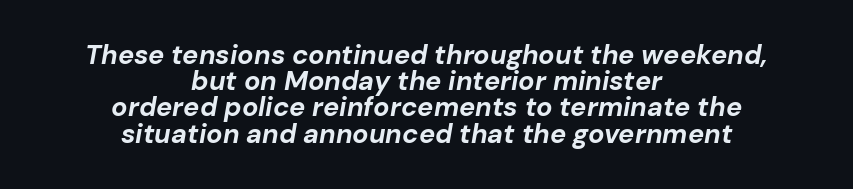
{"italic": "yes", "lean": "right", "slant_degrees": 10, "bold": "yes", "underline": "no", "align": "center", "line_spacing": "tight", "line_spacing_ratio": 0.97, "letter_spacing": "normal", "letter_spacing_em": 0.0, "glyph_px": 27}
